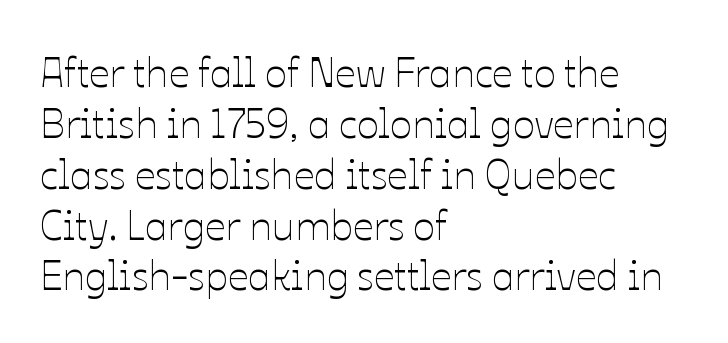
The image shows 41 px thin type, upright; set left-aligned, line spacing 1.24x, normal letter spacing, not underlined; low stroke contrast and a medium x-height.
